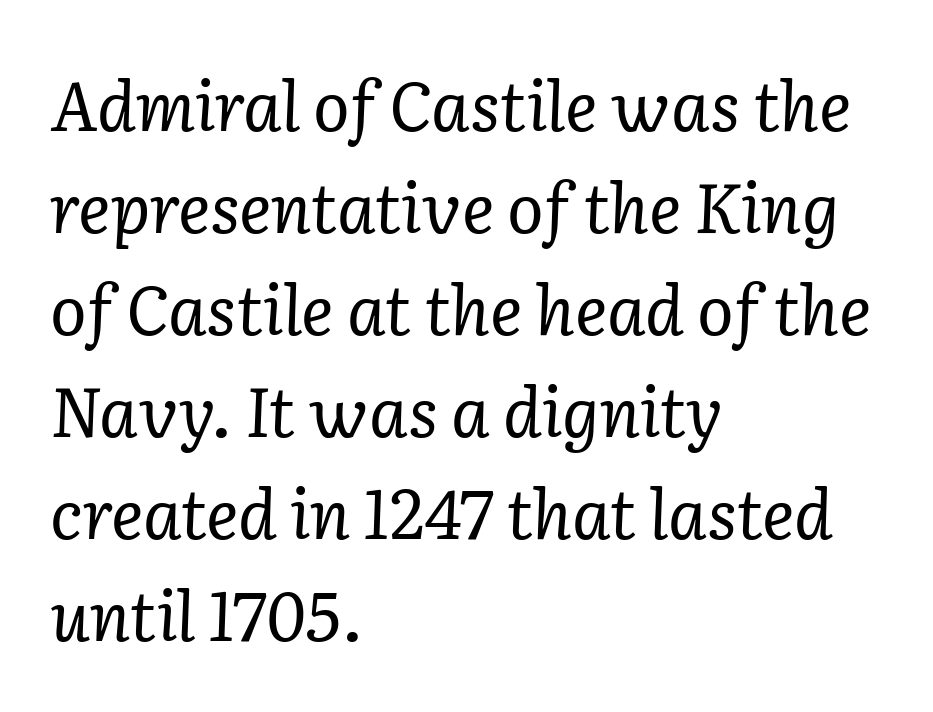
The type is set solid horizontally, with unmodified tracking. If you drew a line through each stem, it would be angled. Each line starts at the same left margin while the right side varies. The vertical gap from one line to the next is medium.
